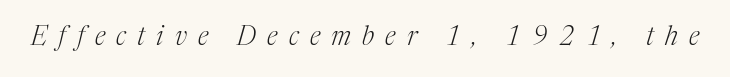
Q: Is the text bold? A: No.
Q: Is the text italic (slanted)? A: Yes, it leans right by about 17 degrees.
Q: Is the text underlined? A: No.
Q: Is the spacing between letters normal or unusually wide? A: Unusually wide.
